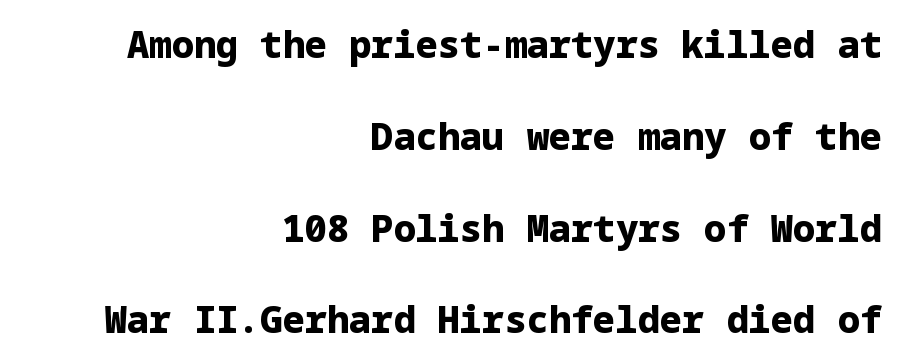
{"serif": "no", "italic": "no", "bold": "yes", "weight": "heavy", "width": "normal", "stroke_contrast": "low", "x_height": "medium", "underline": "no", "align": "right", "line_spacing": "loose", "line_spacing_ratio": 2.48, "letter_spacing": "normal", "letter_spacing_em": 0.0, "glyph_px": 37}
